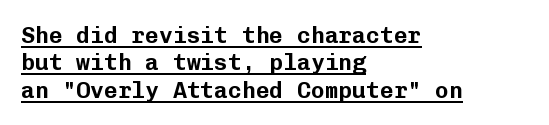
Q: Is the text italic (slanted)? A: No, it is upright.
Q: Is the text underlined? A: Yes.
Q: How is the paragraph aligned? A: Left-aligned.
Q: Is the spacing between letters normal or unusually wide? A: Normal.
